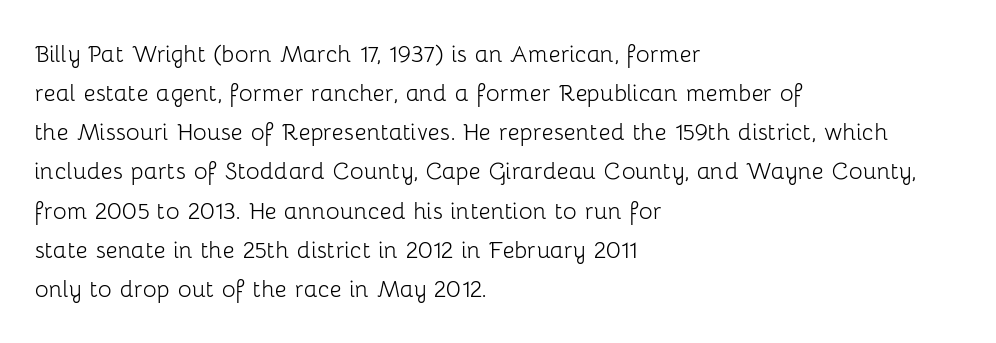
Normally led — the rows are evenly, conventionally spaced. Is the type heavy? It reads as light-to-regular instead. A roman cut, with each character standing at attention. Here the designer chose a conventional face with non-uniform glyph widths. Type style note: lacks serifs. Any mark beneath the type? The region is blank.
